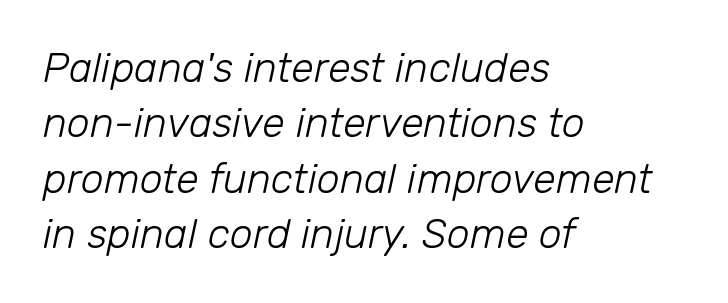
Characters are canted at an angle relative to the baseline's perpendicular. Notice how the passage keeps a crisp vertical edge on the left only. Normally led — the rows are evenly, conventionally spaced. Underline: absent. Default kerning and tracking; the words read as compact shapes. This is not heavy type; no bold has been used.
